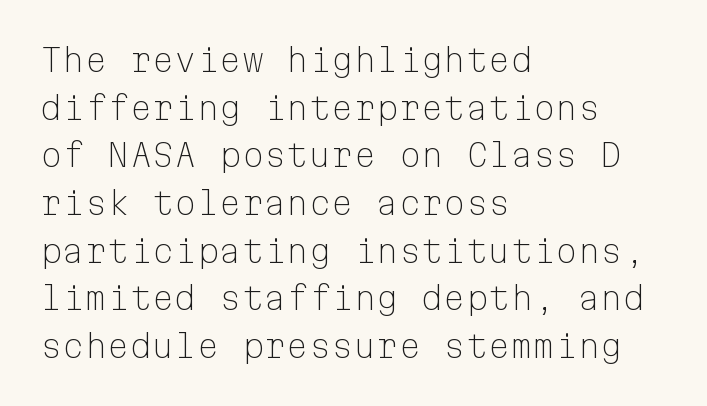
{"serif": "no", "italic": "no", "bold": "no", "weight": "light", "width": "normal", "stroke_contrast": "low", "x_height": "medium", "monospaced": "yes", "underline": "no", "align": "left", "line_spacing": "normal", "line_spacing_ratio": 1.49, "letter_spacing": "normal", "letter_spacing_em": 0.0, "glyph_px": 32}
